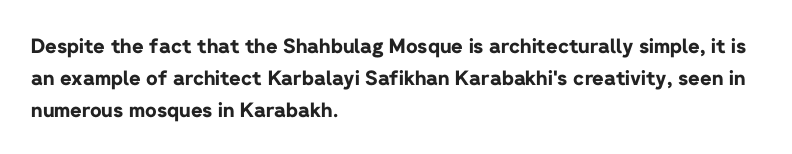
Upright lettering throughout. The foot of each line stays bare and open. Line spacing here is normal. The letters sit at their default tracking, neither squeezed nor spread. The setting favours the left margin, as ordinary paragraphs usually do. These words are printed bold, with thick strokes throughout.
